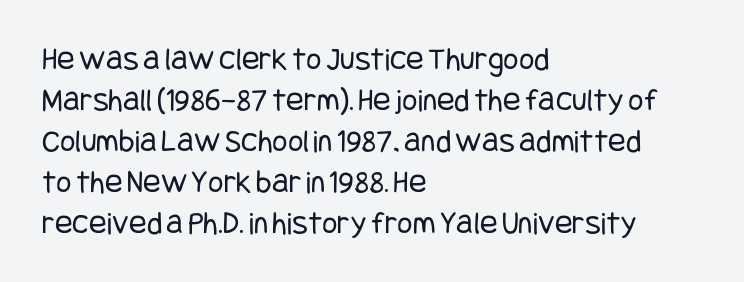
The image shows 33 px regular-weight, condensed sans-serif type, upright; set left-aligned, line spacing 1.24x, normal letter spacing, not underlined; low stroke contrast and a large x-height.
